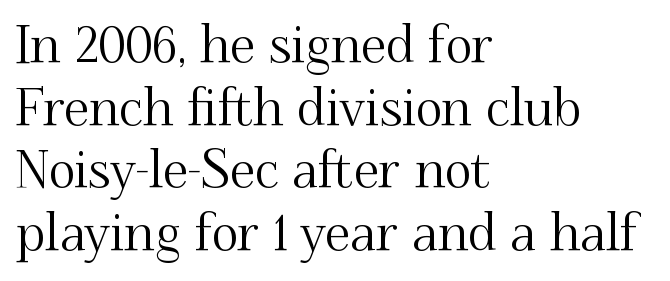
The image shows 51 px serif type, upright; set left-aligned, line spacing 1.23x, normal letter spacing, not underlined; medium stroke contrast and a small x-height.
